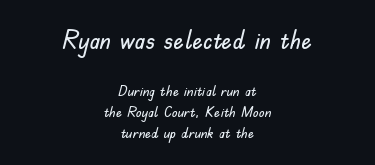
The image shows 26 px text type; set centered, normal line spacing (1.42x), normal letter spacing, not underlined; the first (top) block is 1.73x larger.
